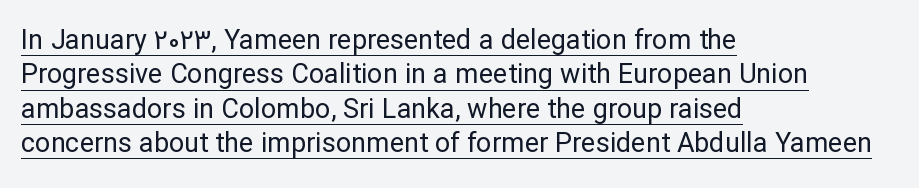
No italicization has been applied; the sample stays upright. This sample is left-justified, so line endings fall wherever the words run out. Whoever set this chose a conventional vertical rhythm. Weight class: somewhere from thin through regular.
